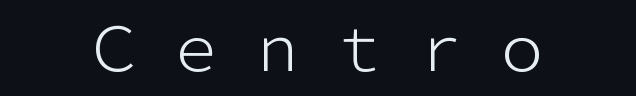
Descenders are the only things crossing below the line. In terms of letterform style, serifs are entirely absent. Bold? No — there's no thickening of the strokes. The font's upright variant was chosen for this text. Between one letter and the next there's a generous, obvious gap. Proportional: the letters do not fall into vertical columns.
